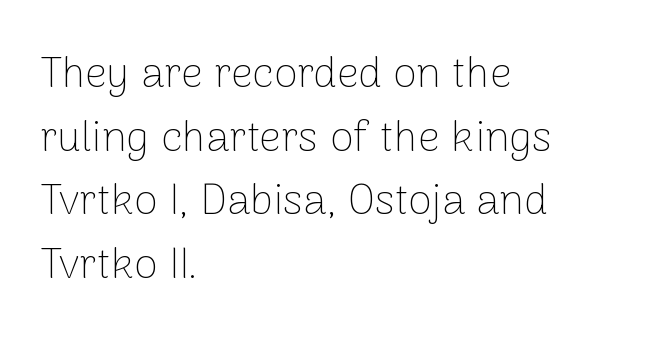
Grotesque or geometric, the face here clearly has no serifs. Compared with typical body copy, the letter spacing here is the same. If you drew a line through each stem, it would be perfectly vertical. The font sits on the lighter half of the weight spectrum, regular included. Glance below the letters and you will spot only blank space.
